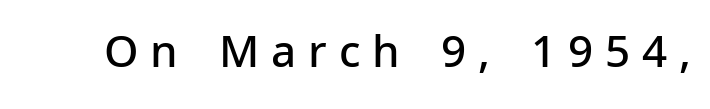
The words here are not underlined. The face used here is a semibold: visibly heavier than regular, lighter than bold. There is plenty of visible air inserted between adjacent glyphs. The font's upright variant was chosen for this text. You could not count columns in this text — the font is proportionally spaced. This sample uses a sans-serif face.
